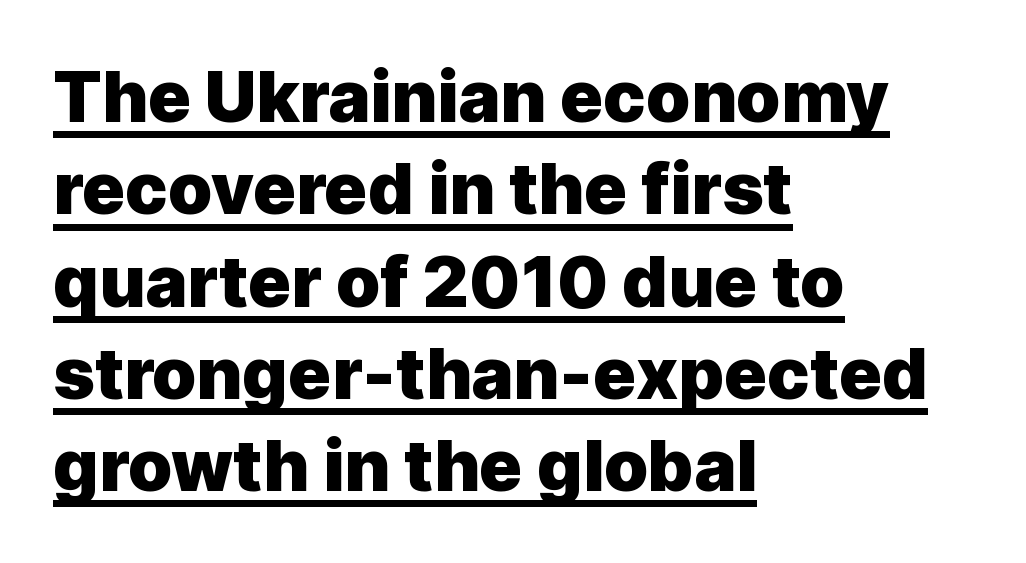
{"serif": "no", "italic": "no", "bold": "yes", "weight": "heavy", "width": "normal", "x_height": "medium", "monospaced": "no", "underline": "yes", "align": "left", "line_spacing": "normal", "line_spacing_ratio": 1.3, "letter_spacing": "normal", "letter_spacing_em": 0.0, "glyph_px": 71}
